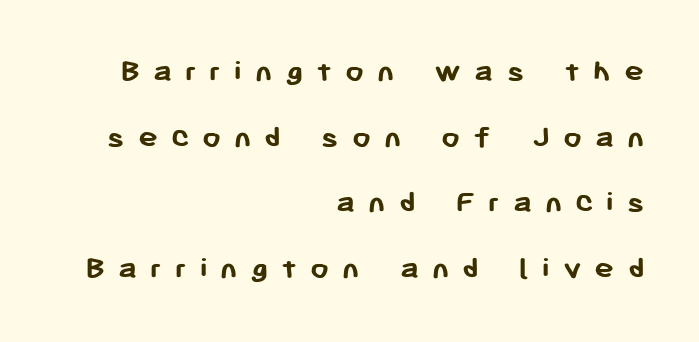
The glyphs are unaccompanied by any horizontal stroke below them. Spacing between characters has been opened up far beyond the box default. Loosely led — the rows are spread out. Typesetter's note: full bold, strokes at maximum text heaviness. Right-aligned paragraph, ragged on the left. Do the characters align in a grid? No, the font is proportional.
